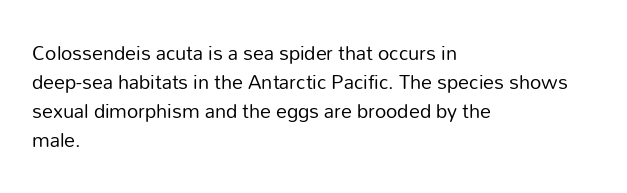
Tall strokes in this sample are plumb rather than angled. The passage shown has conventional tracking throughout. Every row of glyphs begins at an identical x-position on the left. A normal amount of white space separates one row of letters from the next. Type without underlining.
